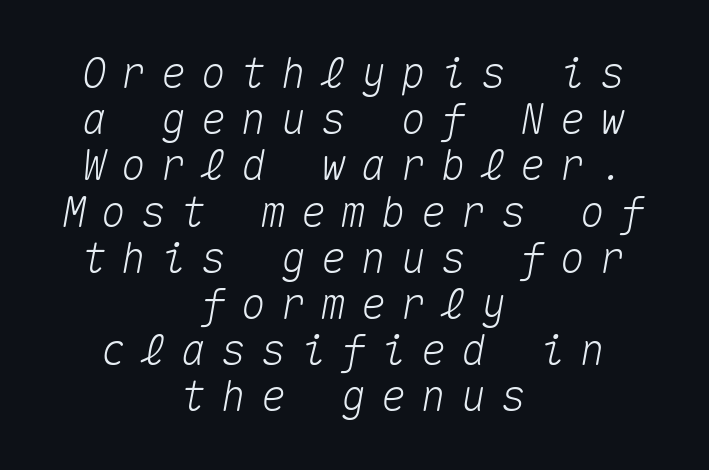
Horizontally, the lines are justified to the midpoint only. The designer dialed line spacing down below the default. The face used here is monospaced, like something from a code editor. The tracking jumps out immediately: characters are airy and widely separated.
